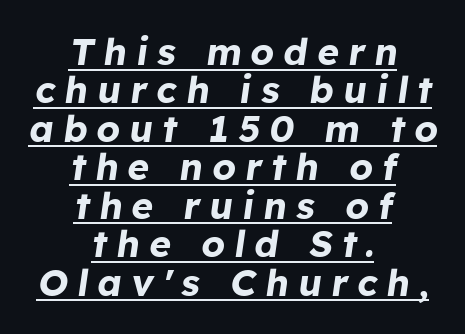
Character widths vary here, with narrow letters taking less room than wide ones. The face used here appears with an underline applied. A centered setting, common on invitations and titles, is used for this passage. Baseline-to-baseline distance is barely more than the letter height.
